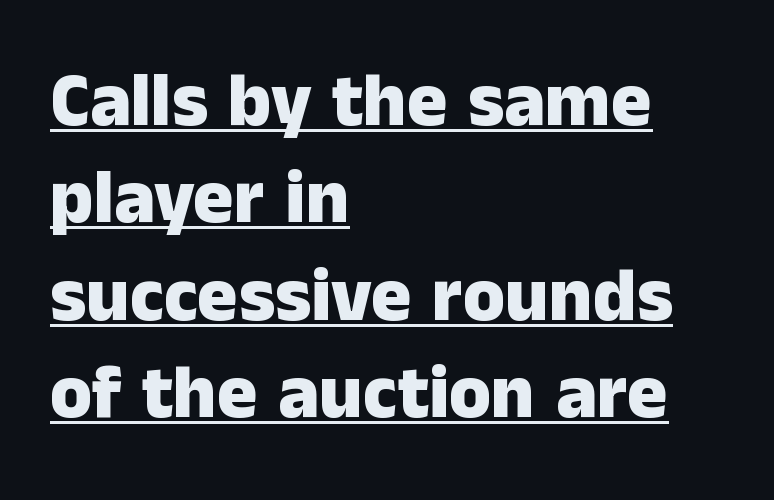
Q: Is the text bold? A: Yes.
Q: Is the text italic (slanted)? A: No, it is upright.
Q: Is the typeface a serif or a sans-serif typeface? A: Sans-serif.
Q: Is the text underlined? A: Yes.
Q: How is the paragraph aligned? A: Left-aligned.
Q: Is the spacing between letters normal or unusually wide? A: Normal.
Q: Is the spacing between lines tight, normal or loose? A: Normal.
Q: Width (condensed, normal, or wide)? A: Normal.
Q: Stroke contrast? A: Low.
Q: x-height? A: Medium.
Q: Monospaced? A: No.
